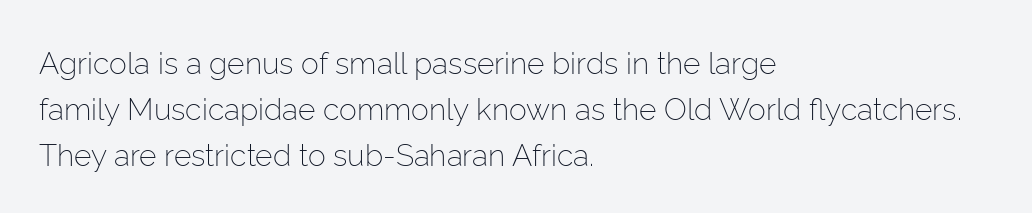
Q: Is the text bold? A: No.
Q: Is the text italic (slanted)? A: No, it is upright.
Q: Is the typeface a serif or a sans-serif typeface? A: Sans-serif.
Q: Is the text underlined? A: No.
Q: How is the paragraph aligned? A: Left-aligned.
Q: Is the spacing between letters normal or unusually wide? A: Normal.
Q: Is the spacing between lines tight, normal or loose? A: Normal.
Q: Width (condensed, normal, or wide)? A: Normal.
Q: Stroke contrast? A: Low.
Q: x-height? A: Medium.
Q: Monospaced? A: No.
